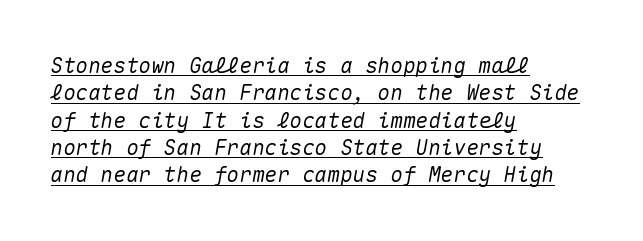
The image shows 21 px text type, italic (leaning right); set left-aligned, normal line spacing (1.3x), normal letter spacing, underlined.
